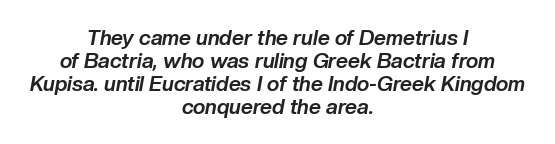
The image shows 21 px bold type, italic (leaning right); set centered, tight line spacing (1.09x), normal letter spacing, not underlined.
